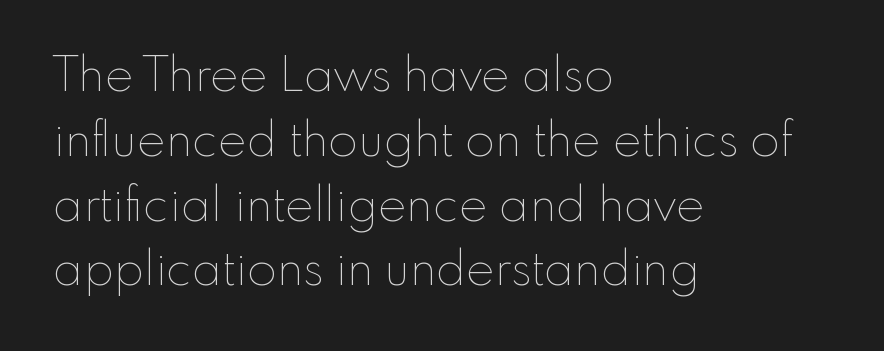
Q: Is the text bold? A: No.
Q: Is the text italic (slanted)? A: No, it is upright.
Q: Is the text underlined? A: No.
Q: How is the paragraph aligned? A: Left-aligned.
Q: Is the spacing between letters normal or unusually wide? A: Normal.
Q: Is the spacing between lines tight, normal or loose? A: Normal.
Q: Width (condensed, normal, or wide)? A: Normal.
Q: Stroke contrast? A: Low.
Q: x-height? A: Small.
Q: Monospaced? A: No.
